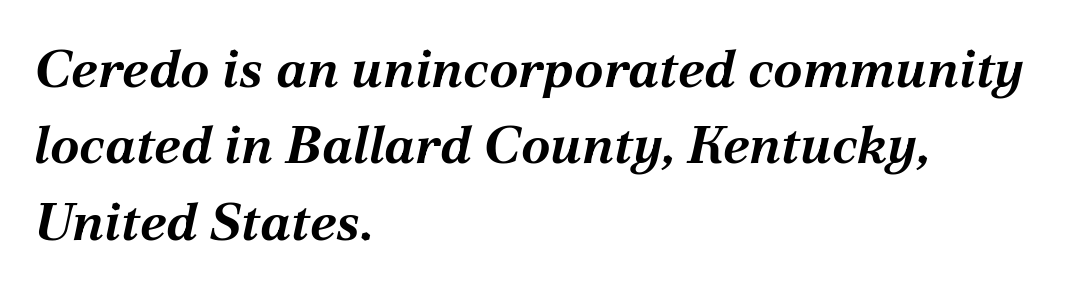
{"italic": "yes", "lean": "right", "slant_degrees": 12, "bold": "yes", "weight": "bold", "width": "normal", "stroke_contrast": "medium", "x_height": "medium", "monospaced": "no", "underline": "no", "align": "left", "line_spacing": "normal", "line_spacing_ratio": 1.44, "letter_spacing": "normal", "letter_spacing_em": 0.0, "glyph_px": 53}
